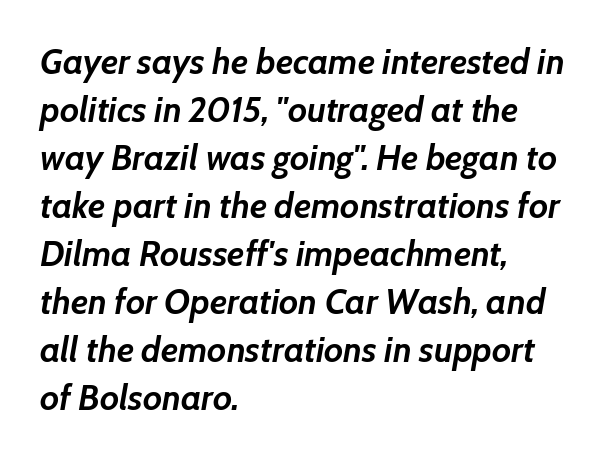
The image shows 35 px semibold type, italic (leaning right); set left-aligned, normal line spacing (1.37x), normal letter spacing, not underlined; low stroke contrast and a medium x-height.
